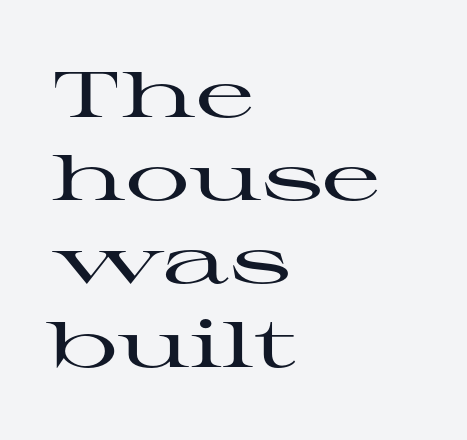
{"serif": "yes", "italic": "no", "width": "wide", "stroke_contrast": "high", "x_height": "medium", "monospaced": "no", "underline": "no", "align": "left", "line_spacing": "normal", "line_spacing_ratio": 1.3, "letter_spacing": "normal", "letter_spacing_em": 0.0, "glyph_px": 64}
